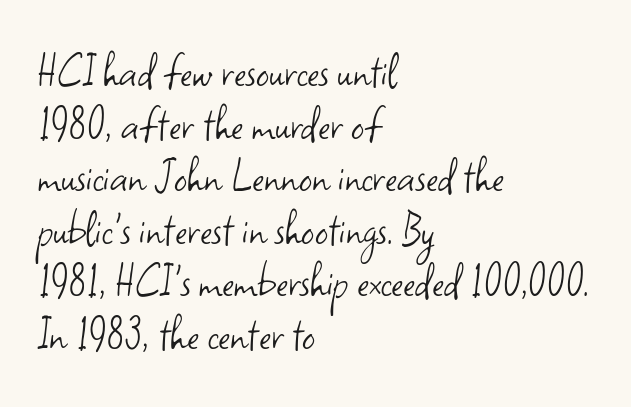
{"serif": "no", "bold": "no", "weight": "light", "width": "normal", "stroke_contrast": "low", "x_height": "small", "monospaced": "no", "underline": "no", "align": "left", "line_spacing": "tight", "line_spacing_ratio": 1.03, "letter_spacing": "normal", "letter_spacing_em": 0.0, "glyph_px": 51}
